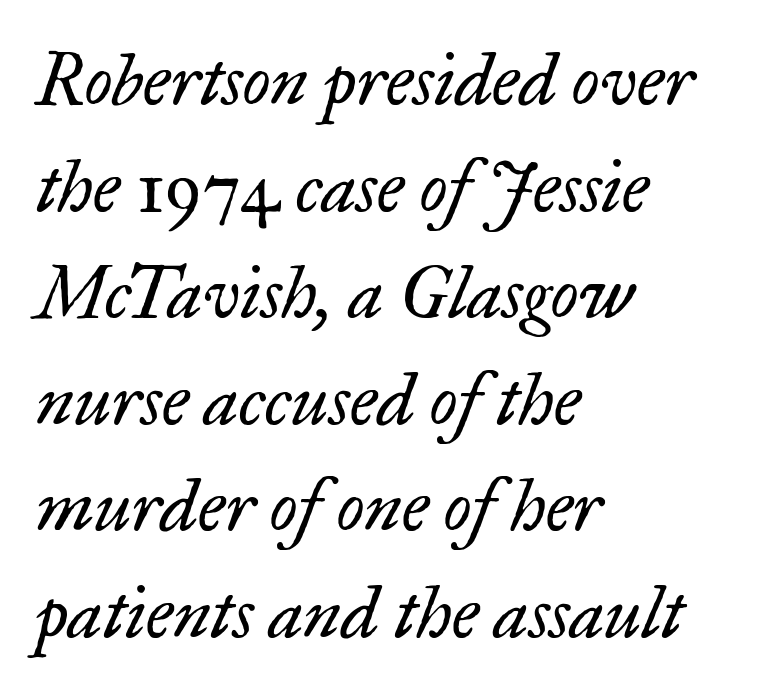
Q: Is the text bold? A: No.
Q: Is the text italic (slanted)? A: Yes, it leans right by about 17 degrees.
Q: Is the typeface a serif or a sans-serif typeface? A: Serif.
Q: Is the text underlined? A: No.
Q: How is the paragraph aligned? A: Left-aligned.
Q: Is the spacing between letters normal or unusually wide? A: Normal.
Q: Is the spacing between lines tight, normal or loose? A: Normal.
Q: Width (condensed, normal, or wide)? A: Normal.
Q: Stroke contrast? A: Low.
Q: x-height? A: Small.
Q: Monospaced? A: No.
